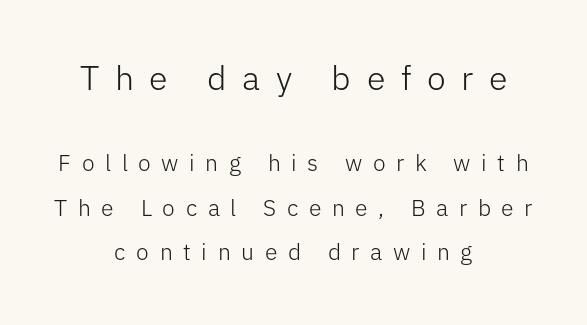
Bare-footed words on every line. The letters advance in unequal steps, a hallmark of proportional type. Posture: straight, roman, zero tilt. Regarding serifs, this sample does without them. Is the letter spacing exaggerated? Yes — the characters are pushed far apart.
